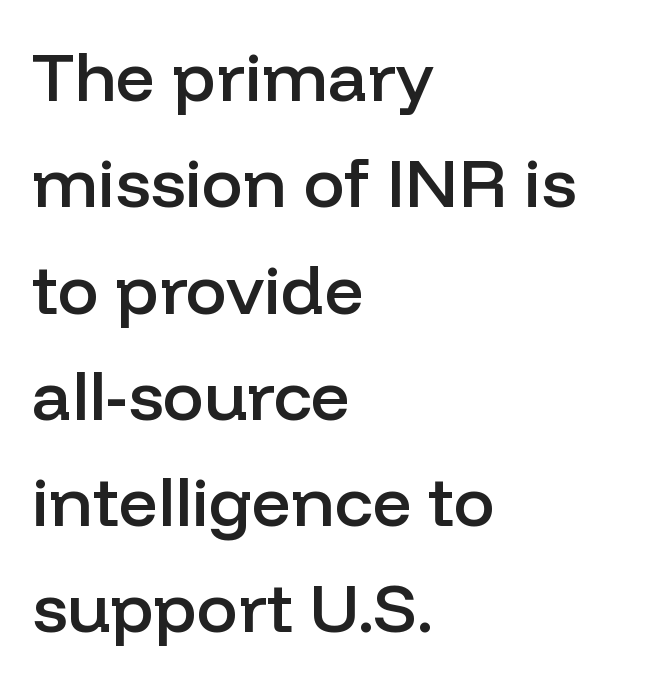
Each word holds together tightly as a unit, with standard inter-letter gaps. Descenders hang freely into open space. These lines stack with their left ends in a neat column. This is moderately heavy type, rendered in semibold.
